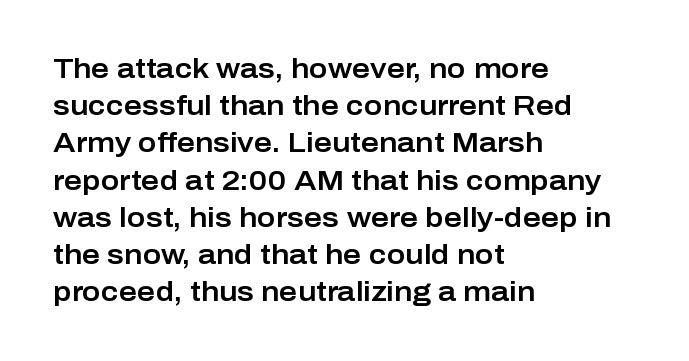
The image shows 28 px sans-serif type, upright; set left-aligned, normal line spacing (1.33x), normal letter spacing, not underlined; low stroke contrast and a medium x-height.
